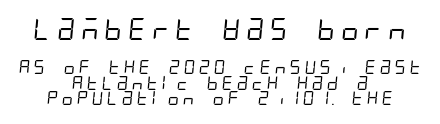
Q: Is the text bold? A: No.
Q: Is the text underlined? A: No.
Q: How is the paragraph aligned? A: Centered.
Q: Is the spacing between lines tight, normal or loose? A: Tight.
Q: Which block of text is set in a larger size, the first (top) or the second (bottom)? A: The first (top) one.
